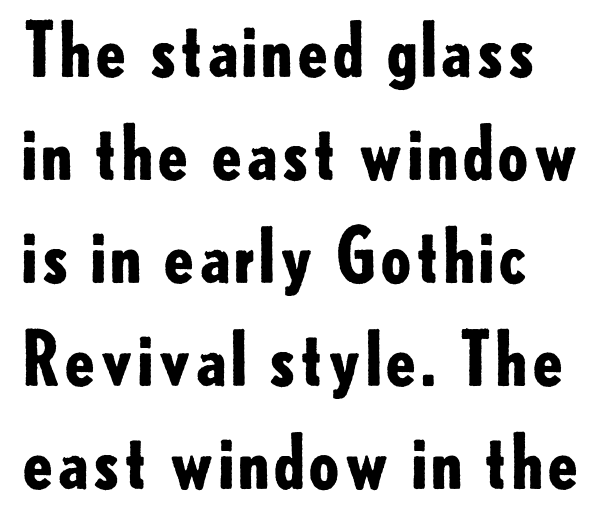
Classification — sans serif. A typesetter would call this proportional, since set widths differ per character. Unlike italic type, these characters show no tilt at all. A dark, heavy texture on the line: the type is bold. The lines sit at an ordinary, default distance from one another. Glance below the letters and you will spot only blank space.
